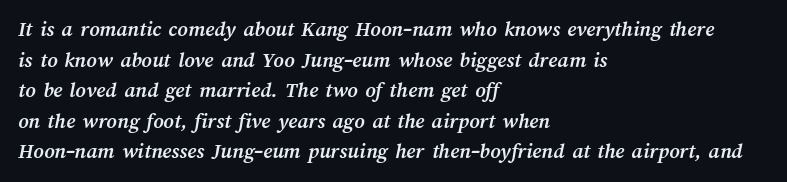
Q: Is the text bold? A: Yes.
Q: Is the text underlined? A: No.
Q: How is the paragraph aligned? A: Left-aligned.
Q: Is the spacing between letters normal or unusually wide? A: Normal.
Q: Is the spacing between lines tight, normal or loose? A: Normal.
